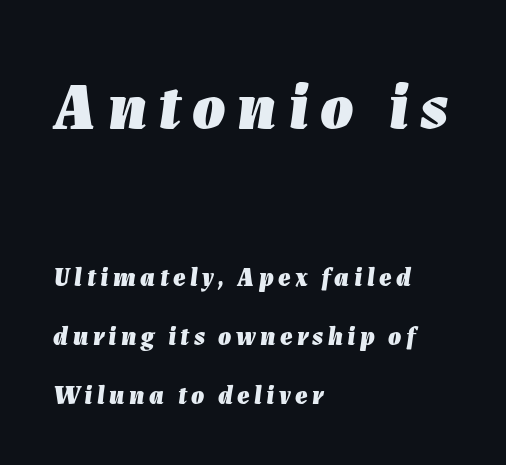
The image shows 66 px heavy type, italic (leaning right); set left-aligned, loose line spacing (2.27x), not underlined; the first (top) block is 2.54x larger; low stroke contrast and a medium x-height.
